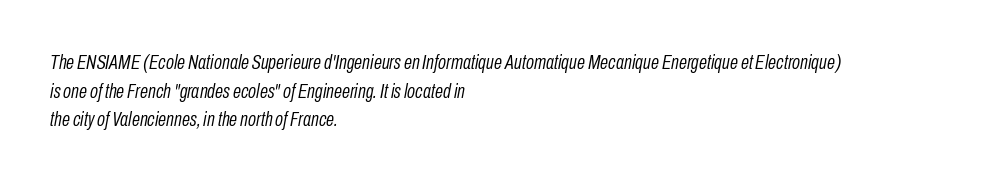
{"italic": "yes", "lean": "right", "slant_degrees": 10, "bold": "no", "underline": "no", "align": "left", "line_spacing": "normal", "line_spacing_ratio": 1.36, "letter_spacing": "normal", "letter_spacing_em": 0.0, "glyph_px": 21}
